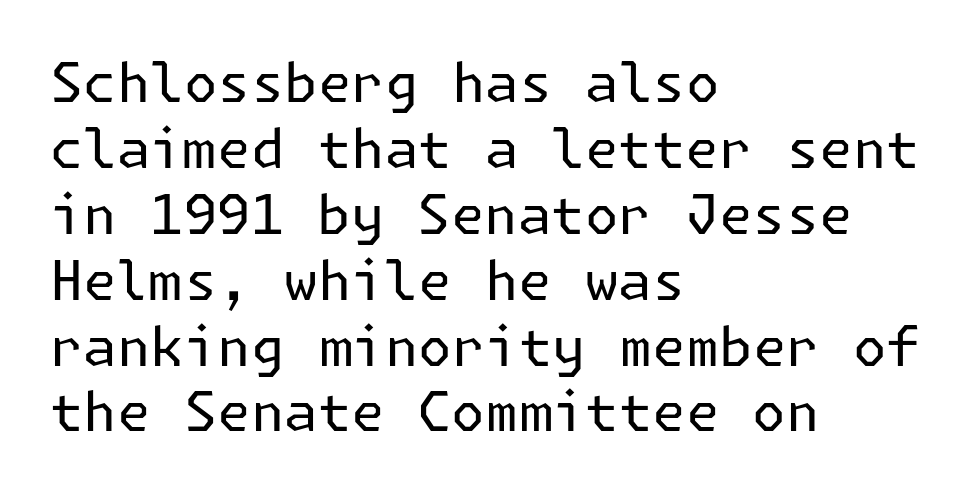
Q: Is the text bold? A: No.
Q: Is the text italic (slanted)? A: No, it is upright.
Q: Is the typeface a serif or a sans-serif typeface? A: Sans-serif.
Q: Is the text underlined? A: No.
Q: How is the paragraph aligned? A: Left-aligned.
Q: Is the spacing between letters normal or unusually wide? A: Normal.
Q: Width (condensed, normal, or wide)? A: Normal.
Q: Stroke contrast? A: Low.
Q: x-height? A: Medium.
